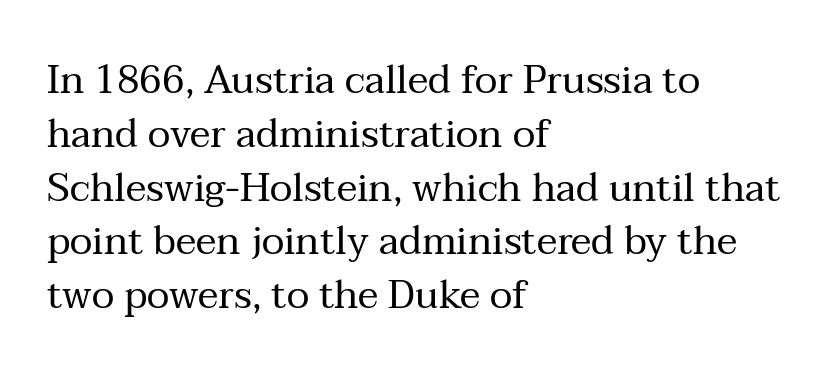
This rendering leaves character spacing at its baseline value. Stroke mass is kept to a normal reading level or below. Anything drawn beneath the words? Only blank space. I'd call this a serif setting — the letters wear small feet.
